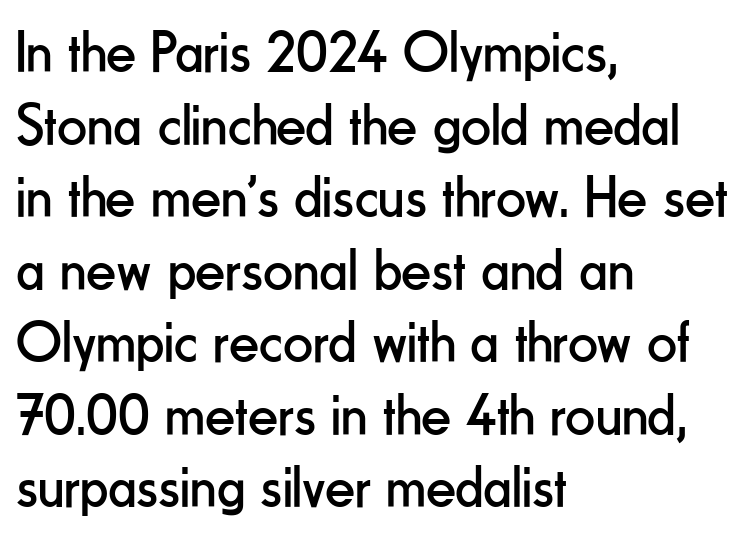
The image shows 59 px regular-weight, condensed sans-serif type, upright; set left-aligned, line spacing 1.23x, normal letter spacing, not underlined; low stroke contrast and a small x-height.
